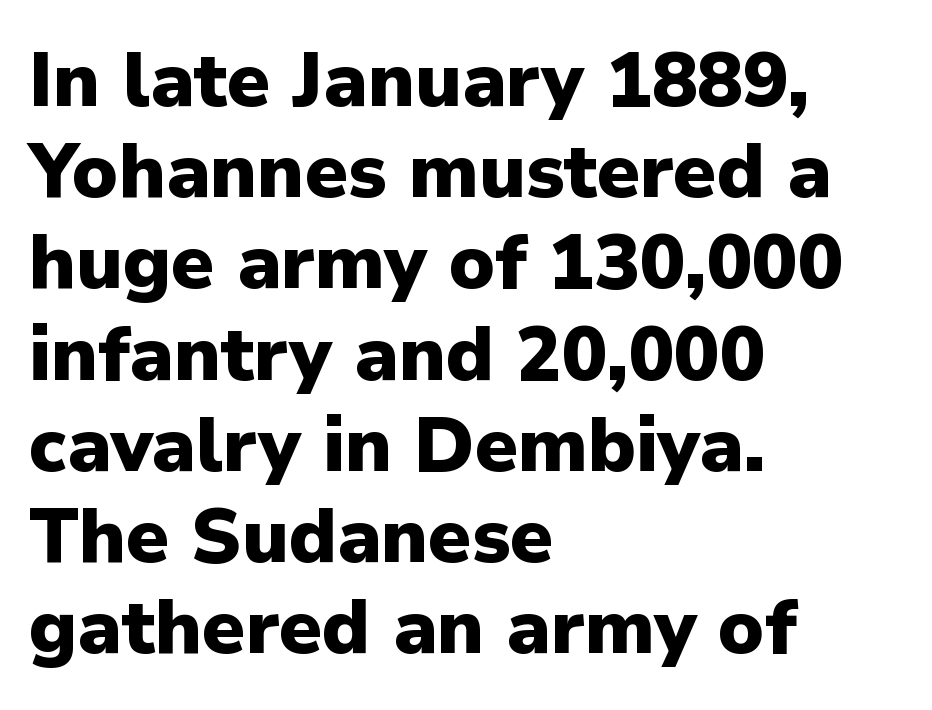
Does the copy run flush right? No — it runs flush left. This rendering employs a face without finishing strokes, i.e., a sans-serif. The axis of the letterforms is exactly vertical. Underline: absent.
